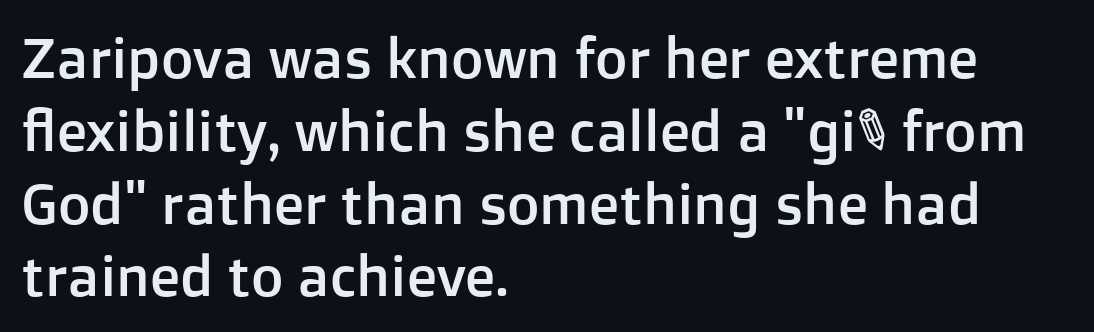
Q: Is the text italic (slanted)? A: No, it is upright.
Q: Is the typeface a serif or a sans-serif typeface? A: Sans-serif.
Q: Is the text underlined? A: No.
Q: How is the paragraph aligned? A: Left-aligned.
Q: Is the spacing between letters normal or unusually wide? A: Normal.
Q: Is the spacing between lines tight, normal or loose? A: Normal.
Q: Width (condensed, normal, or wide)? A: Normal.
Q: Stroke contrast? A: Low.
Q: x-height? A: Medium.
Q: Monospaced? A: No.
